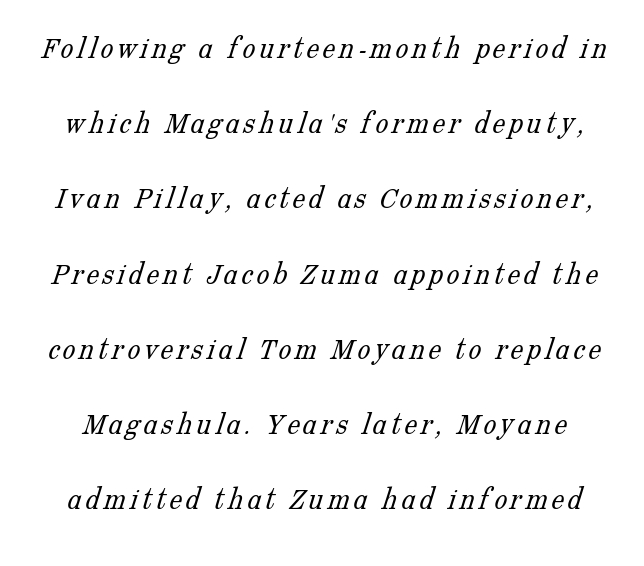
The image shows 32 px light serif type; set loose line spacing (2.35x), not underlined; low stroke contrast and a medium x-height.
